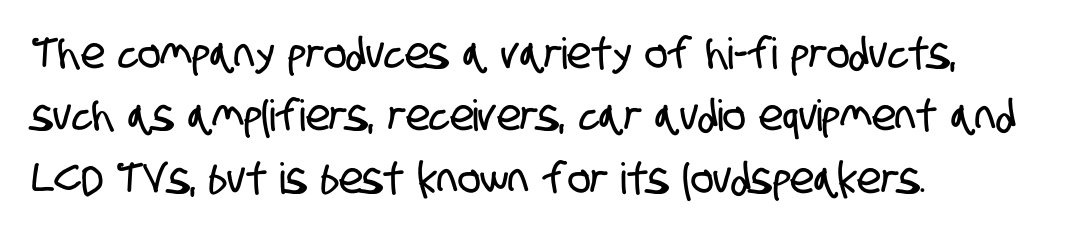
Q: Is the typeface a serif or a sans-serif typeface? A: Sans-serif.
Q: Is the text underlined? A: No.
Q: How is the paragraph aligned? A: Left-aligned.
Q: Is the spacing between letters normal or unusually wide? A: Normal.
Q: Is the spacing between lines tight, normal or loose? A: Normal.
Q: Width (condensed, normal, or wide)? A: Condensed.
Q: Stroke contrast? A: Low.
Q: x-height? A: Large.
Q: Monospaced? A: No.
